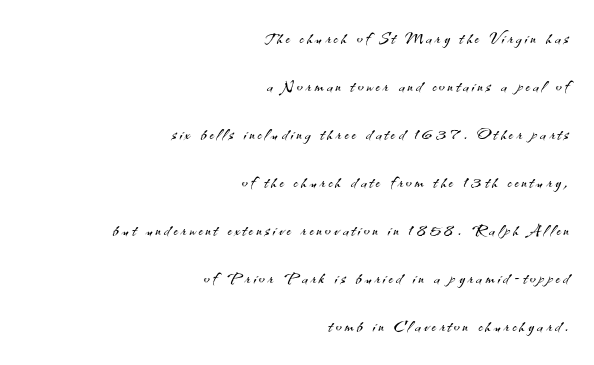
The paragraph shown leans on its right margin. Line spacing here is loose. Plain, unruled lines of type. Weight: in the light-to-regular range.
